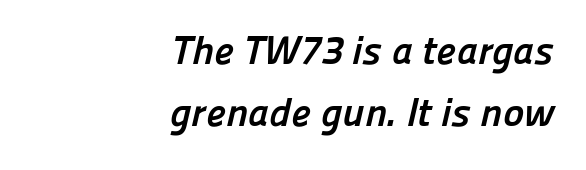
The image shows 40 px semibold sans-serif type; set right-aligned, normal line spacing (1.54x), normal letter spacing, not underlined; low stroke contrast and a medium x-height.
